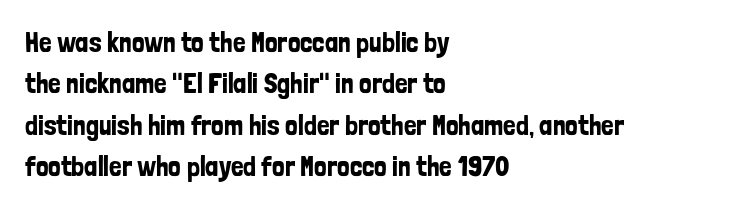
The image shows 28 px condensed sans-serif type, upright; set left-aligned, normal line spacing (1.48x), normal letter spacing, not underlined; low stroke contrast and a medium x-height.
